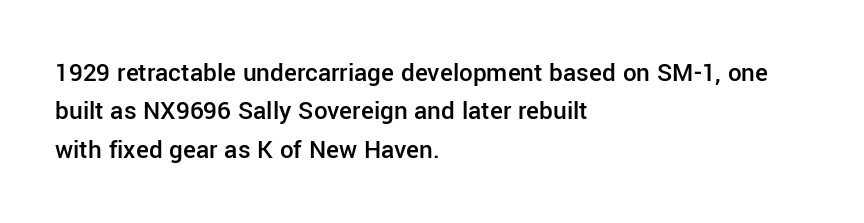
The lines in this sample share a left origin and differ only in where they stop. Does the leading feel generous? No, just average. Bare-footed words on every line. These lines were composed using upright roman letters.
